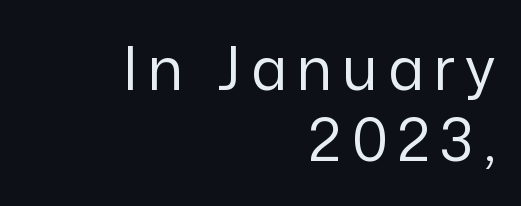
The image shows 59 px regular-weight sans-serif type, upright; set right-aligned, line spacing 1.21x, not underlined; low stroke contrast and a medium x-height.
